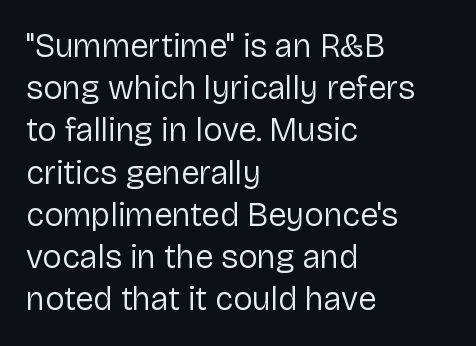
The image shows 33 px regular-weight sans-serif type, upright; set left-aligned, normal line spacing (1.28x), normal letter spacing, not underlined; low stroke contrast and a medium x-height.
